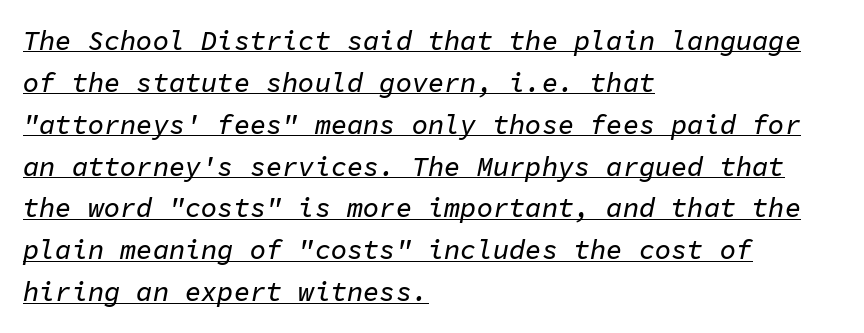
The image shows 27 px text type, italic (leaning right); set left-aligned, normal line spacing (1.55x), normal letter spacing, underlined.
